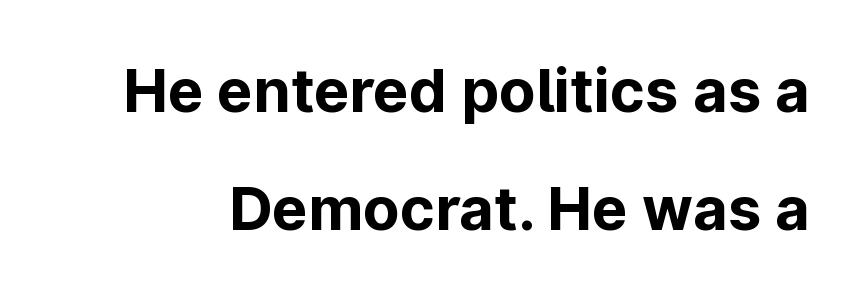
The image shows 60 px bold sans-serif type, upright; set loose line spacing (1.96x), normal letter spacing, not underlined; low stroke contrast and a medium x-height.
